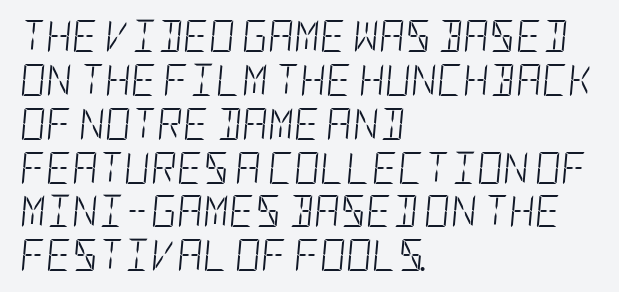
Stem width sits at or under what a default text font uses. The typesetter chose a ragged-right arrangement here. Check under the words: just untouched page. Students, note that the glyphs here touch the page at normal intervals.
